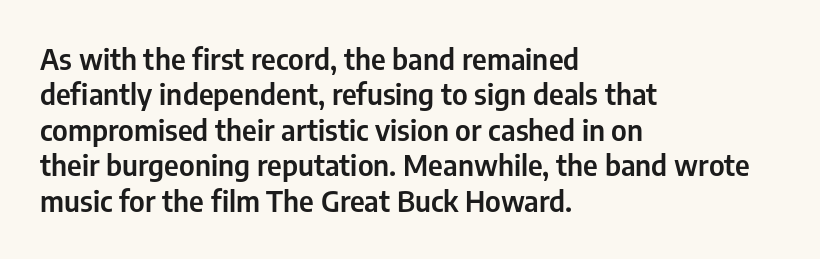
{"serif": "no", "italic": "no", "width": "condensed", "stroke_contrast": "low", "x_height": "medium", "monospaced": "no", "underline": "no", "align": "left", "line_spacing_ratio": 1.22, "letter_spacing": "normal", "letter_spacing_em": 0.0, "glyph_px": 29}
